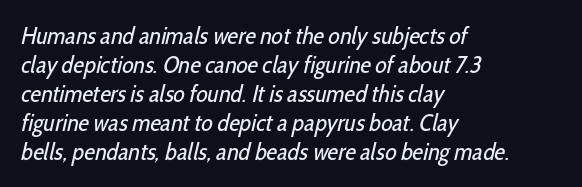
Q: Is the text bold? A: No.
Q: Is the text underlined? A: No.
Q: How is the paragraph aligned? A: Left-aligned.
Q: Is the spacing between letters normal or unusually wide? A: Normal.
